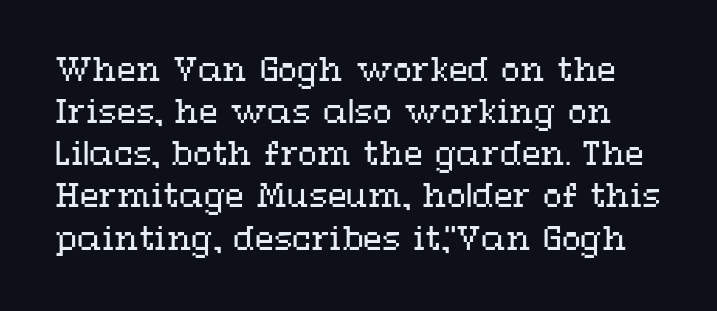
Heft: none added — not bold. The lines sit at an ordinary, default distance from one another. Unmarked baselines from the first word to the last. Nope, not italic — everything's standing straight. Here the designer chose a conventional face with non-uniform glyph widths.
